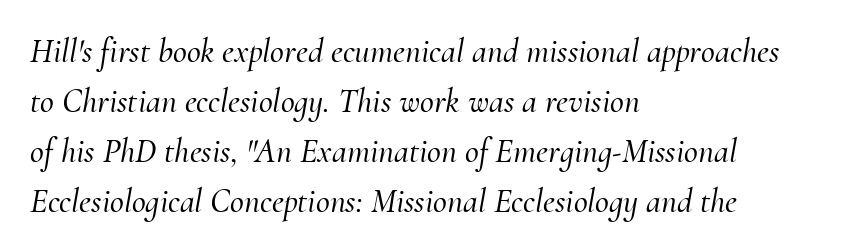
{"serif": "yes", "italic": "yes", "lean": "right", "slant_degrees": 10, "width": "normal", "stroke_contrast": "medium", "x_height": "small", "monospaced": "no", "underline": "no", "align": "left", "line_spacing": "normal", "line_spacing_ratio": 1.47, "letter_spacing": "normal", "letter_spacing_em": 0.0, "glyph_px": 34}
